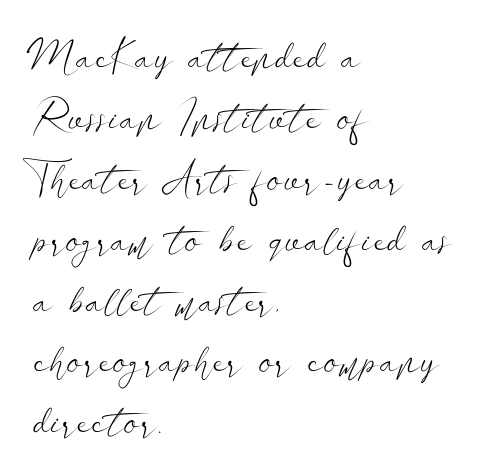
The image shows 42 px light, wide sans-serif type; set left-aligned, normal line spacing (1.45x), normal letter spacing, not underlined; low stroke contrast and a small x-height.
